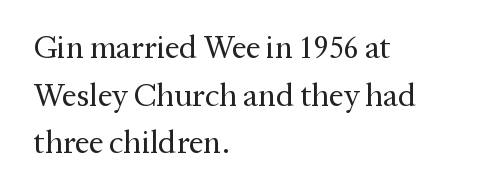
{"serif": "yes", "italic": "no", "bold": "no", "weight": "regular", "width": "normal", "stroke_contrast": "medium", "x_height": "medium", "monospaced": "no", "underline": "no", "align": "left", "line_spacing": "normal", "line_spacing_ratio": 1.49, "letter_spacing": "normal", "letter_spacing_em": 0.0, "glyph_px": 32}
